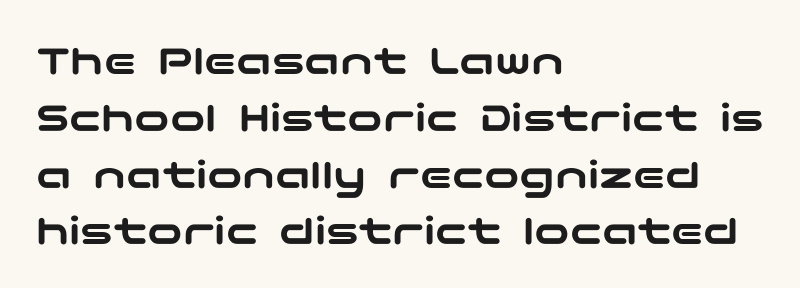
The image shows 44 px wide sans-serif type, upright; set left-aligned, normal line spacing (1.29x), normal letter spacing, not underlined; low stroke contrast and a medium x-height.
